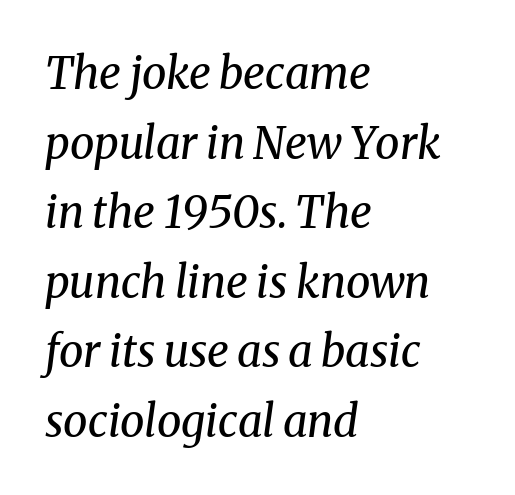
{"serif": "yes", "italic": "yes", "lean": "right", "slant_degrees": 8, "bold": "no", "weight": "regular", "width": "normal", "stroke_contrast": "medium", "x_height": "medium", "monospaced": "no", "underline": "no", "align": "left", "line_spacing": "normal", "line_spacing_ratio": 1.58, "letter_spacing": "normal", "letter_spacing_em": 0.0, "glyph_px": 44}
